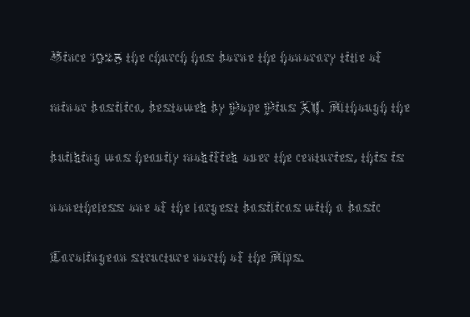
{"italic": "no", "bold": "no", "weight": "thin", "width": "condensed", "x_height": "medium", "monospaced": "no", "underline": "no", "align": "left", "line_spacing": "normal", "line_spacing_ratio": 1.43, "letter_spacing": "normal", "letter_spacing_em": 0.0, "glyph_px": 35}
